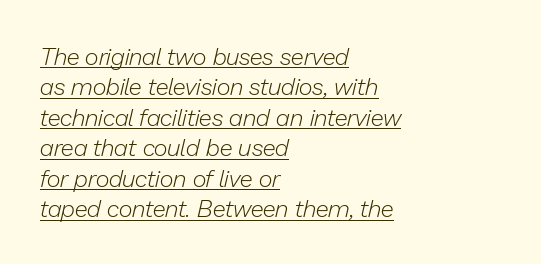
The image shows 24 px text type, italic (leaning right); set left-aligned, normal line spacing (1.27x), normal letter spacing, underlined.
